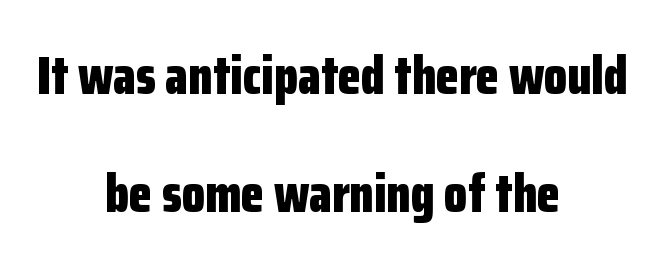
Q: Is the text bold? A: Yes.
Q: Is the text italic (slanted)? A: No, it is upright.
Q: Is the typeface a serif or a sans-serif typeface? A: Sans-serif.
Q: Is the text underlined? A: No.
Q: How is the paragraph aligned? A: Centered.
Q: Is the spacing between letters normal or unusually wide? A: Normal.
Q: Is the spacing between lines tight, normal or loose? A: Loose.
Q: Width (condensed, normal, or wide)? A: Condensed.
Q: Stroke contrast? A: Low.
Q: x-height? A: Medium.
Q: Monospaced? A: No.
